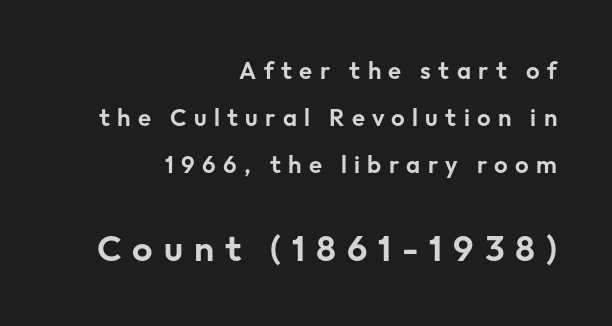
Observe the wide spacing: letters keep a clear distance from each other. Line spacing here is loose. The zone under the glyphs is completely vacant. This rendering employs a face without finishing strokes, i.e., a sans-serif. The rendering uses natural spacing where letterforms have individual widths. The typesetter chose a ragged-left arrangement here.
